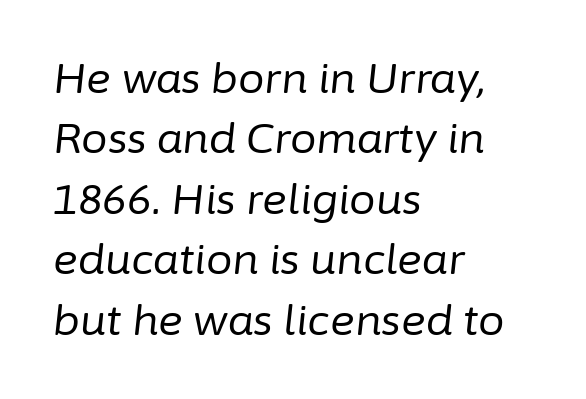
The image shows 42 px regular-weight type, italic (leaning right); set left-aligned, normal line spacing (1.44x), normal letter spacing, not underlined; low stroke contrast and a medium x-height.
